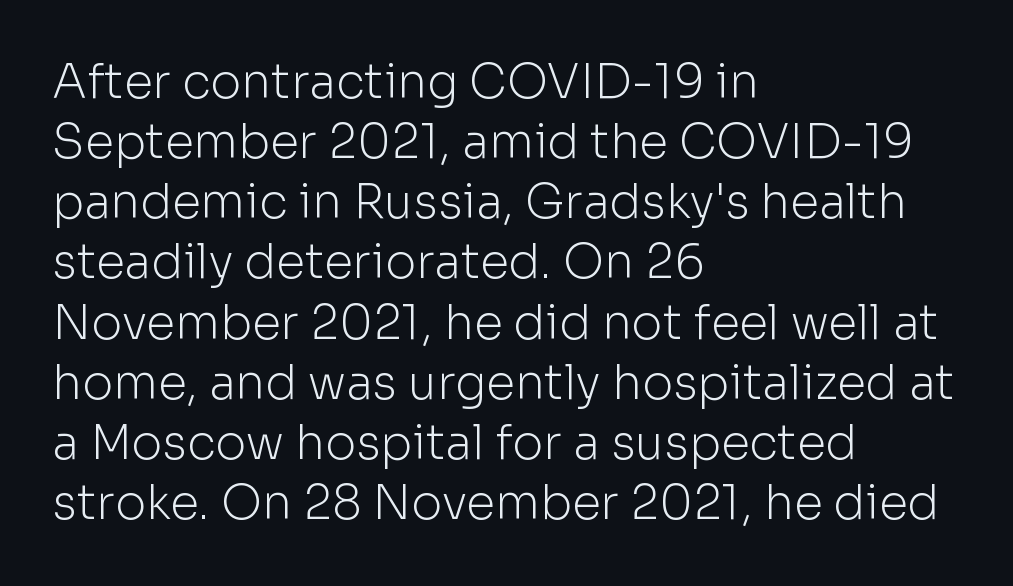
{"serif": "no", "italic": "no", "bold": "no", "weight": "light", "width": "normal", "stroke_contrast": "low", "x_height": "medium", "monospaced": "no", "underline": "no", "align": "left", "line_spacing": "normal", "line_spacing_ratio": 1.28, "letter_spacing": "normal", "letter_spacing_em": 0.0, "glyph_px": 47}
